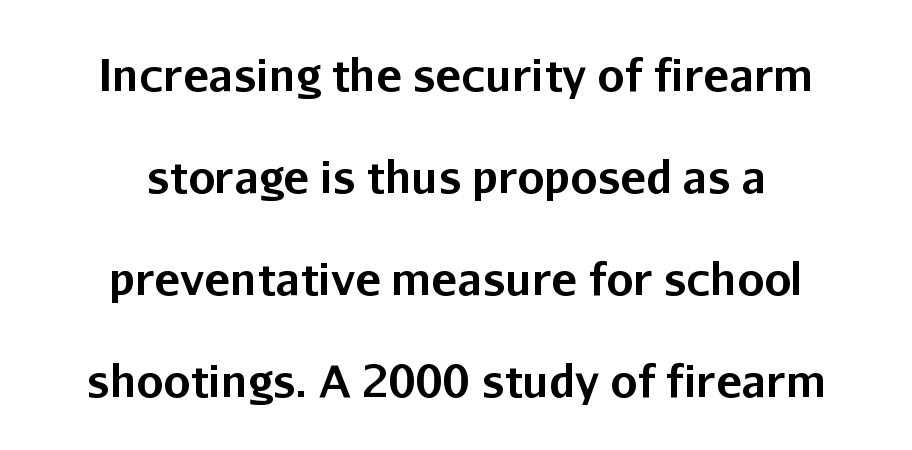
{"serif": "no", "italic": "no", "bold": "yes", "weight": "bold", "width": "normal", "stroke_contrast": "low", "x_height": "medium", "monospaced": "no", "underline": "no", "align": "center", "line_spacing": "loose", "line_spacing_ratio": 2.37, "letter_spacing": "normal", "letter_spacing_em": 0.0, "glyph_px": 43}
